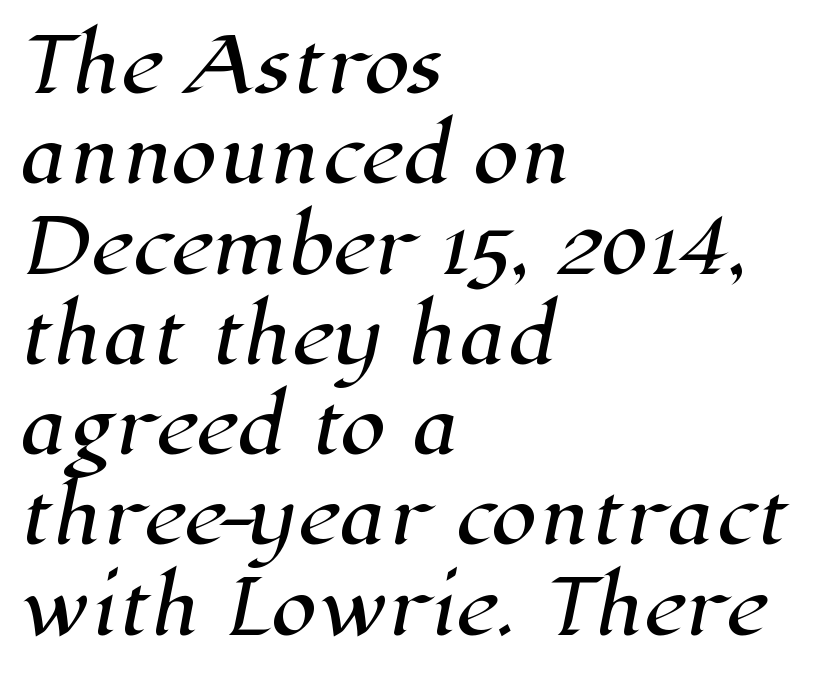
Q: Is the typeface a serif or a sans-serif typeface? A: Serif.
Q: Is the text underlined? A: No.
Q: How is the paragraph aligned? A: Left-aligned.
Q: Is the spacing between letters normal or unusually wide? A: Normal.
Q: Width (condensed, normal, or wide)? A: Normal.
Q: Stroke contrast? A: High.
Q: x-height? A: Medium.
Q: Monospaced? A: No.
